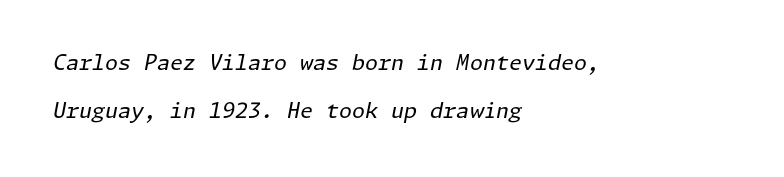
Q: Is the text bold? A: No.
Q: Is the text italic (slanted)? A: Yes, it leans right by about 11 degrees.
Q: Is the text underlined? A: No.
Q: How is the paragraph aligned? A: Left-aligned.
Q: Is the spacing between letters normal or unusually wide? A: Normal.
Q: Is the spacing between lines tight, normal or loose? A: Loose.
